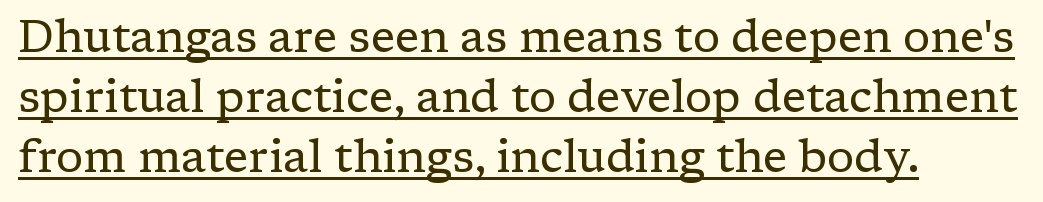
Q: Is the text bold? A: No.
Q: Is the text italic (slanted)? A: No, it is upright.
Q: Is the typeface a serif or a sans-serif typeface? A: Serif.
Q: Is the text underlined? A: Yes.
Q: How is the paragraph aligned? A: Left-aligned.
Q: Is the spacing between letters normal or unusually wide? A: Normal.
Q: Is the spacing between lines tight, normal or loose? A: Normal.
Q: Width (condensed, normal, or wide)? A: Normal.
Q: Stroke contrast? A: Low.
Q: x-height? A: Medium.
Q: Monospaced? A: No.
